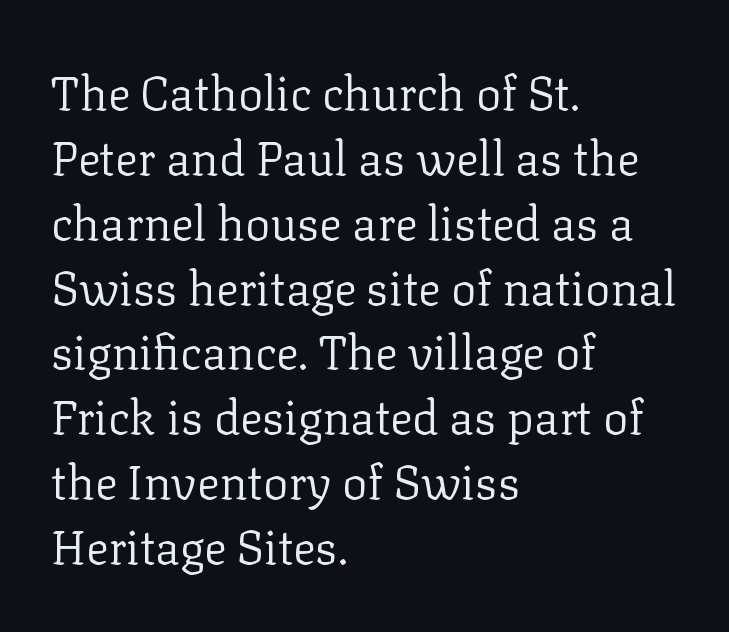
Does the copy run flush right? No — it runs flush left. The passage shown is not underscored anywhere. Glyph-to-glyph distance matches everyday printed text. These lines are rendered in a variable-pitch font. The letters stand upright; this is a roman face.
